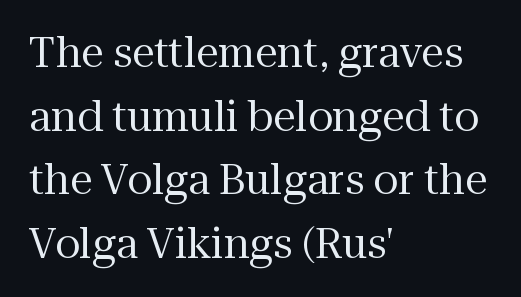
{"serif": "yes", "italic": "no", "bold": "no", "weight": "regular", "width": "normal", "stroke_contrast": "medium", "x_height": "medium", "monospaced": "no", "underline": "no", "align": "left", "line_spacing": "normal", "line_spacing_ratio": 1.55, "letter_spacing": "normal", "letter_spacing_em": 0.0, "glyph_px": 41}
